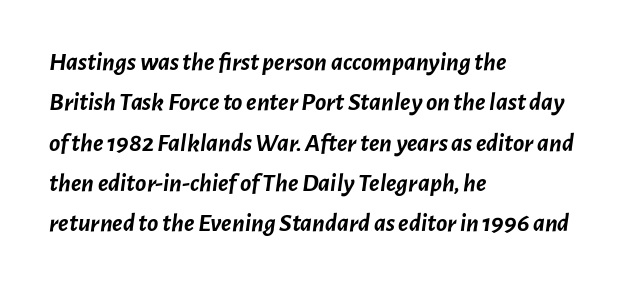
The image shows 26 px bold type, italic (leaning right); set left-aligned, normal line spacing (1.55x), normal letter spacing, not underlined.
